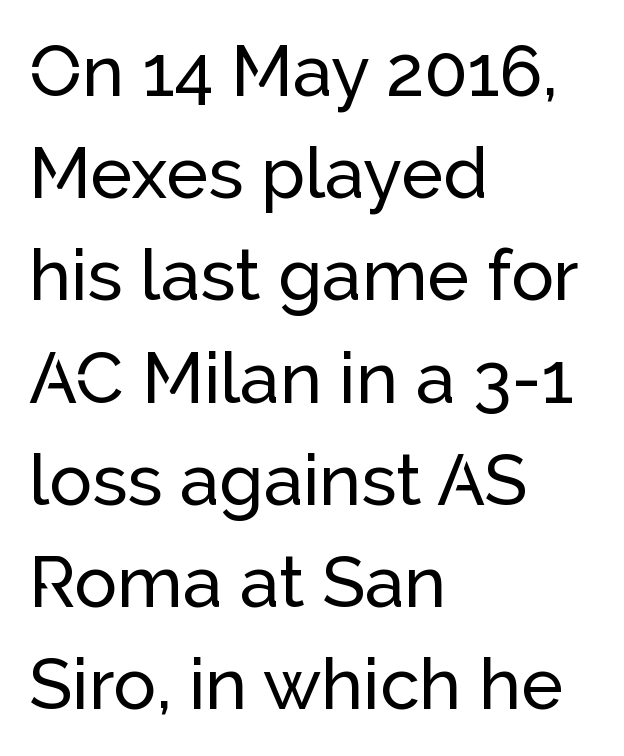
Q: Is the text italic (slanted)? A: No, it is upright.
Q: Is the typeface a serif or a sans-serif typeface? A: Sans-serif.
Q: Is the text underlined? A: No.
Q: How is the paragraph aligned? A: Left-aligned.
Q: Is the spacing between letters normal or unusually wide? A: Normal.
Q: Is the spacing between lines tight, normal or loose? A: Normal.
Q: Width (condensed, normal, or wide)? A: Normal.
Q: Stroke contrast? A: Low.
Q: x-height? A: Medium.
Q: Monospaced? A: No.
